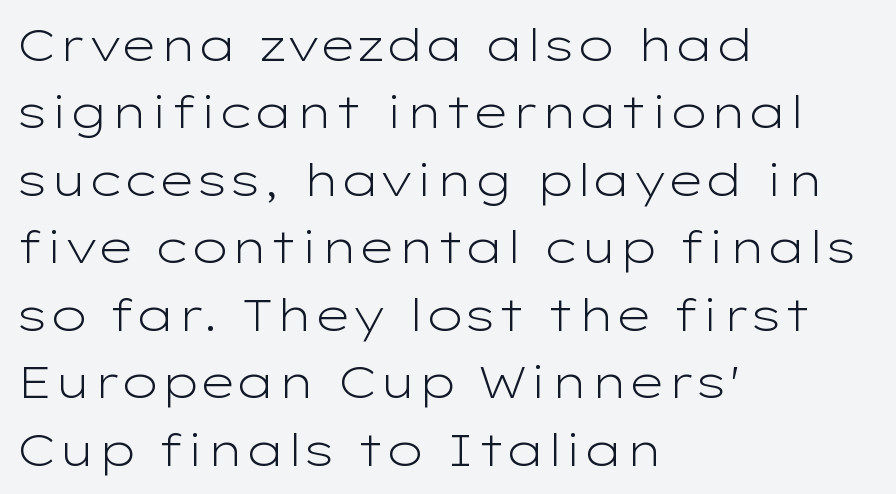
Q: Is the text bold? A: No.
Q: Is the text italic (slanted)? A: No, it is upright.
Q: Is the typeface a serif or a sans-serif typeface? A: Sans-serif.
Q: Is the text underlined? A: No.
Q: How is the paragraph aligned? A: Left-aligned.
Q: Is the spacing between letters normal or unusually wide? A: Normal.
Q: Is the spacing between lines tight, normal or loose? A: Normal.
Q: Width (condensed, normal, or wide)? A: Wide.
Q: Stroke contrast? A: Low.
Q: x-height? A: Medium.
Q: Monospaced? A: No.
